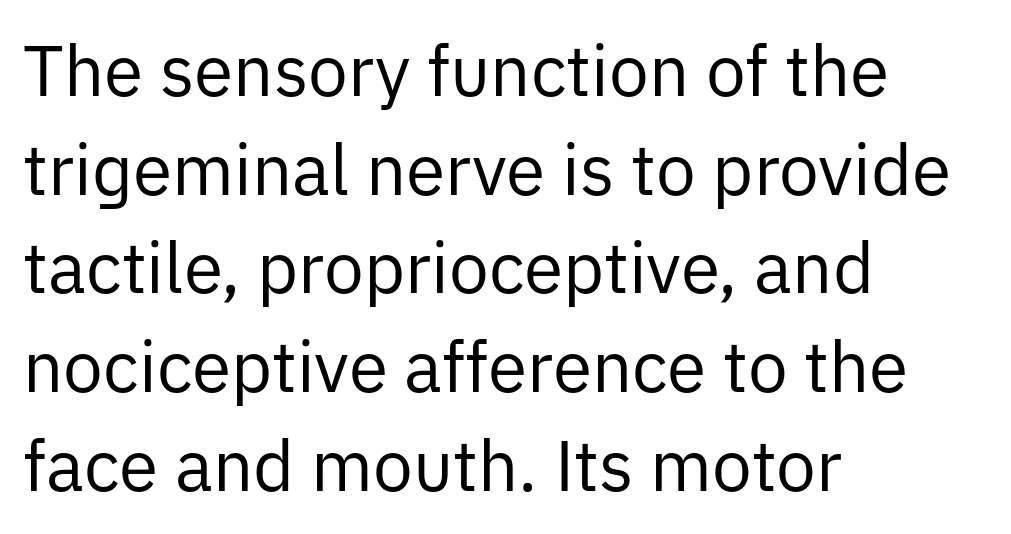
Q: Is the text bold? A: No.
Q: Is the text italic (slanted)? A: No, it is upright.
Q: Is the typeface a serif or a sans-serif typeface? A: Sans-serif.
Q: Is the text underlined? A: No.
Q: How is the paragraph aligned? A: Left-aligned.
Q: Is the spacing between letters normal or unusually wide? A: Normal.
Q: Is the spacing between lines tight, normal or loose? A: Normal.
Q: Width (condensed, normal, or wide)? A: Normal.
Q: Stroke contrast? A: Low.
Q: x-height? A: Medium.
Q: Monospaced? A: No.
